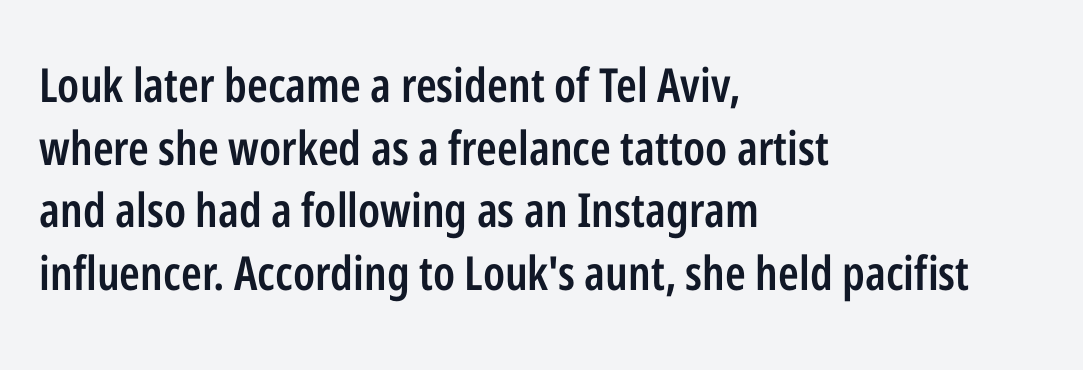
This rendering leaves character spacing at its baseline value. The letters stand straight up with perfectly vertical stems. The area under the type is left untouched. One-word summary of the alignment: left.
